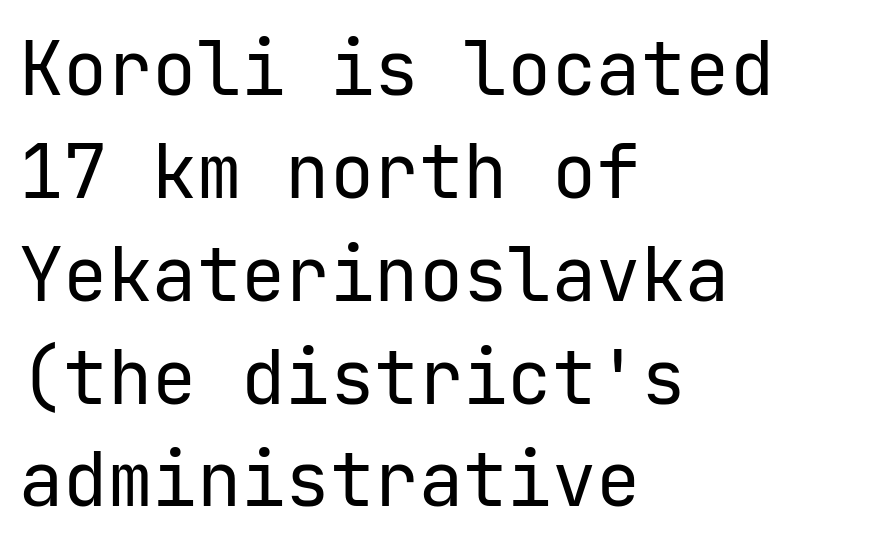
{"serif": "no", "italic": "no", "bold": "no", "weight": "regular", "width": "normal", "stroke_contrast": "low", "x_height": "medium", "underline": "no", "align": "left", "line_spacing": "normal", "line_spacing_ratio": 1.39, "letter_spacing": "normal", "letter_spacing_em": 0.0, "glyph_px": 74}
